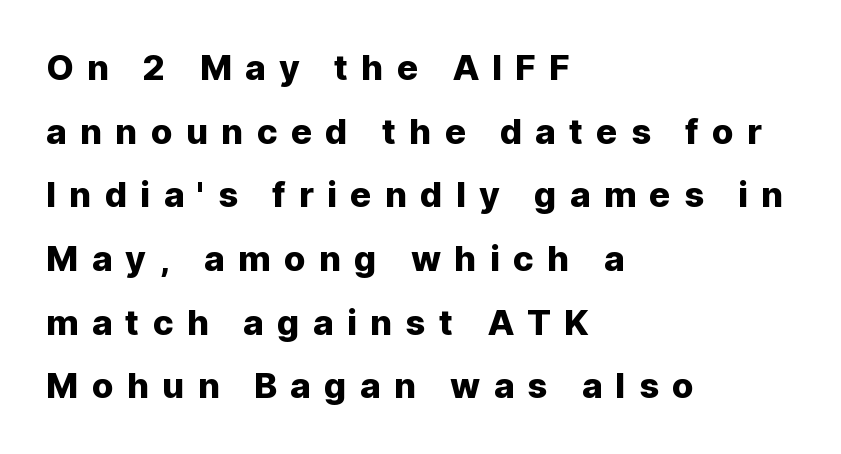
The image shows 35 px sans-serif type, upright; set left-aligned, line spacing 1.82x, unusually wide letter spacing (+0.38 em), not underlined; low stroke contrast and a medium x-height.
